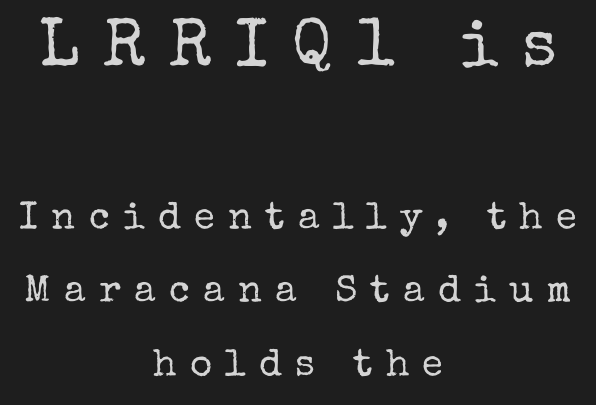
Bold? No — there's no thickening of the strokes. Spacing verdict: proportional, widths tailored to each character. Examine the stroke ends and you'll spot serifs. The paragraph shown floats in the horizontal middle. The leading is generous, giving the passage an open texture.
